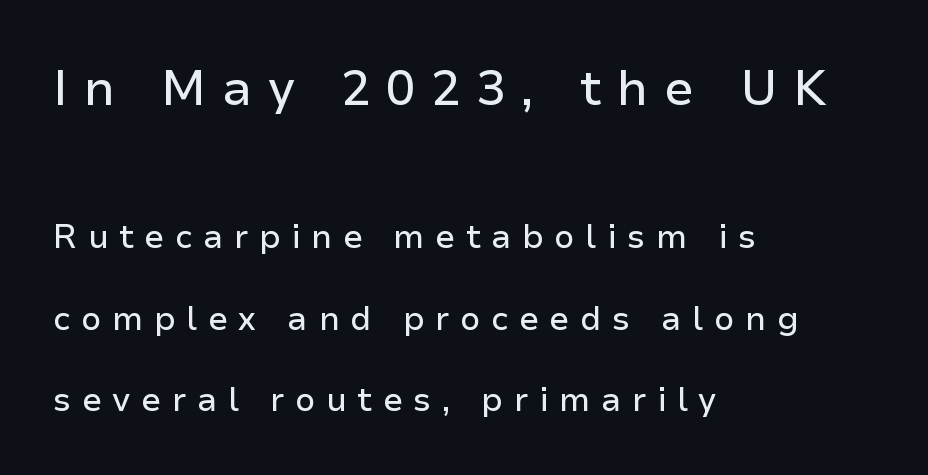
{"serif": "no", "italic": "no", "width": "normal", "stroke_contrast": "low", "x_height": "medium", "monospaced": "no", "underline": "no", "align": "left", "line_spacing": "loose", "line_spacing_ratio": 2.47, "letter_spacing": "wide", "letter_spacing_em": 0.32, "larger_block": "first", "size_ratio": 1.48, "glyph_px": 49}
